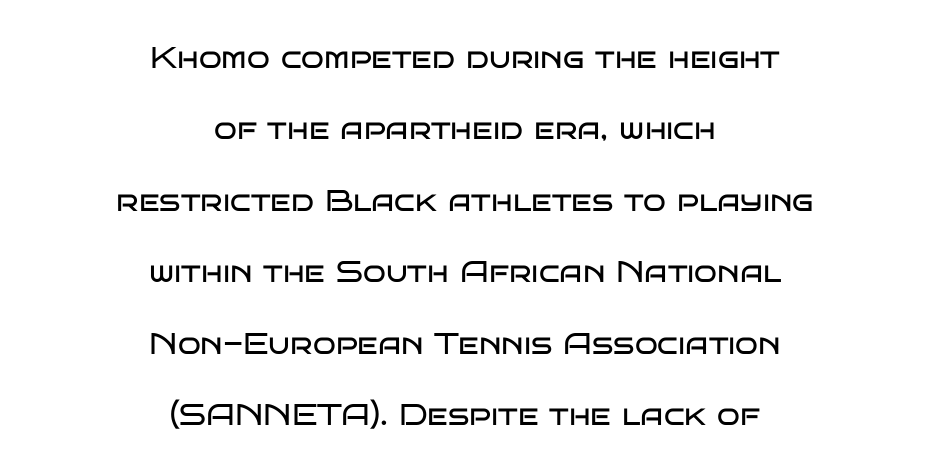
{"serif": "no", "italic": "no", "bold": "no", "weight": "regular", "width": "wide", "stroke_contrast": "low", "x_height": "large", "monospaced": "no", "underline": "no", "align": "center", "line_spacing": "loose", "line_spacing_ratio": 2.38, "letter_spacing": "normal", "letter_spacing_em": 0.0, "glyph_px": 30}
